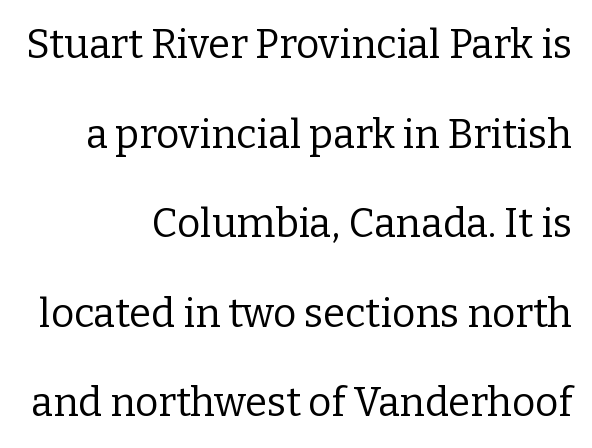
Q: Is the text bold? A: No.
Q: Is the text italic (slanted)? A: No, it is upright.
Q: Is the typeface a serif or a sans-serif typeface? A: Serif.
Q: Is the text underlined? A: No.
Q: How is the paragraph aligned? A: Right-aligned.
Q: Is the spacing between letters normal or unusually wide? A: Normal.
Q: Is the spacing between lines tight, normal or loose? A: Loose.
Q: Width (condensed, normal, or wide)? A: Normal.
Q: Stroke contrast? A: Low.
Q: x-height? A: Medium.
Q: Monospaced? A: No.
